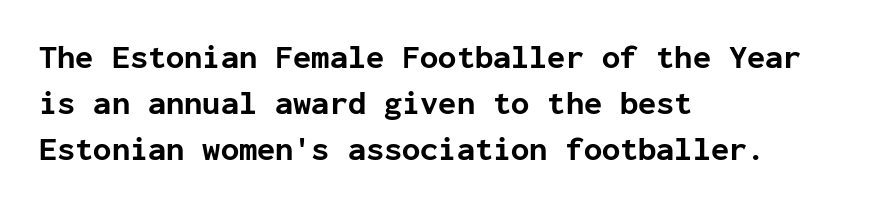
{"serif": "no", "italic": "no", "bold": "yes", "weight": "bold", "width": "normal", "stroke_contrast": "low", "x_height": "medium", "monospaced": "yes", "underline": "no", "align": "left", "line_spacing": "normal", "line_spacing_ratio": 1.4, "letter_spacing": "normal", "letter_spacing_em": 0.0, "glyph_px": 33}
